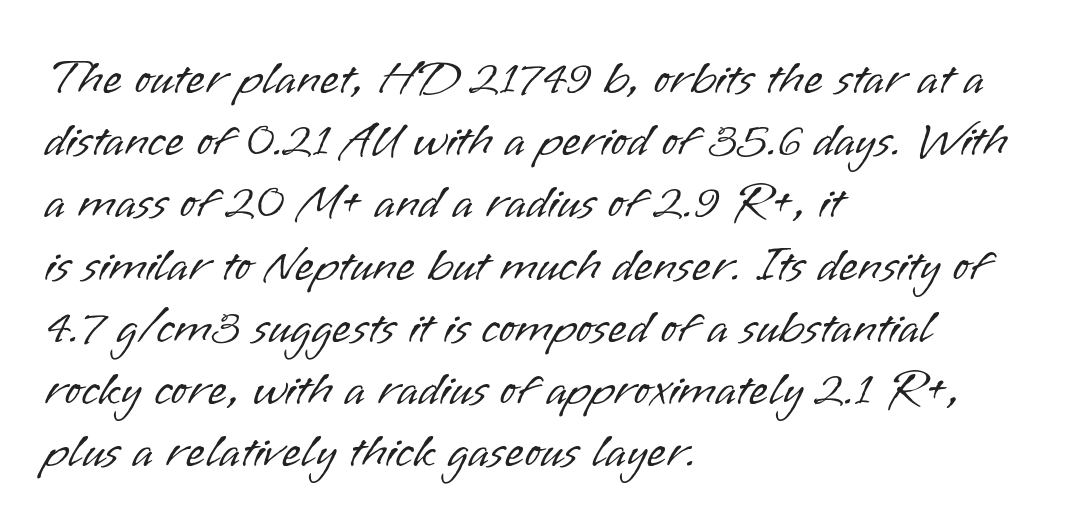
The image shows 49 px light sans-serif type; set left-aligned, normal line spacing (1.27x), normal letter spacing, not underlined; low stroke contrast and a small x-height.
